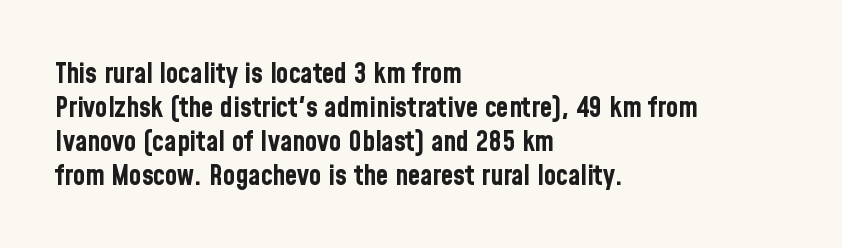
The image shows 28 px bold, condensed sans-serif type, upright; set left-aligned, line spacing 1.22x, normal letter spacing, not underlined; low stroke contrast and a medium x-height.
